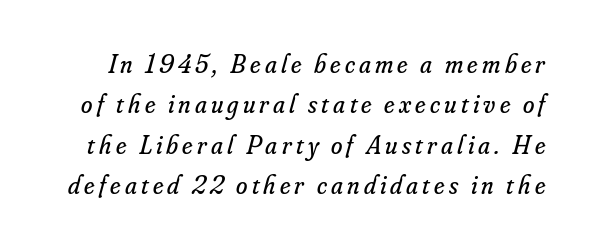
{"italic": "yes", "lean": "right", "slant_degrees": 16, "bold": "no", "underline": "no", "line_spacing": "normal", "line_spacing_ratio": 1.55, "glyph_px": 26}
